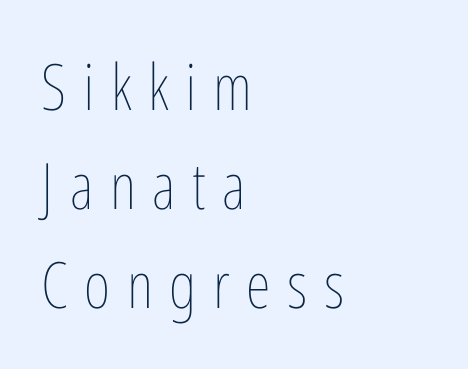
The image shows 64 px thin, condensed type, upright; set left-aligned, normal line spacing (1.55x), unusually wide letter spacing (+0.26 em), not underlined; low stroke contrast and a medium x-height.
